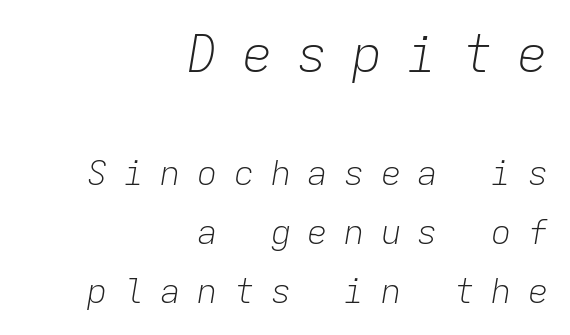
The image shows 51 px light type, italic (leaning right), monospaced; set right-aligned, line spacing 1.74x, unusually wide letter spacing (+0.48 em), not underlined; the first (top) block is 1.5x larger; low stroke contrast and a medium x-height.
